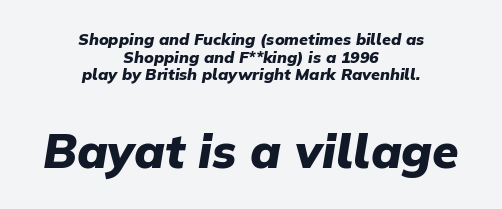
{"italic": "yes", "lean": "right", "slant_degrees": 9, "bold": "yes", "weight": "heavy", "width": "normal", "stroke_contrast": "low", "x_height": "medium", "monospaced": "no", "underline": "no", "align": "center", "line_spacing": "tight", "line_spacing_ratio": 1.1, "letter_spacing": "normal", "letter_spacing_em": 0.0, "larger_block": "second", "size_ratio": 3.0, "glyph_px": 48}
